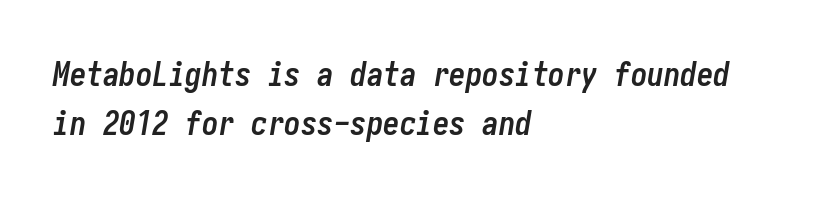
{"italic": "yes", "lean": "right", "slant_degrees": 10, "bold": "yes", "weight": "semibold", "width": "condensed", "stroke_contrast": "low", "x_height": "medium", "underline": "no", "align": "left", "line_spacing": "normal", "line_spacing_ratio": 1.49, "letter_spacing": "normal", "letter_spacing_em": 0.0, "glyph_px": 33}
